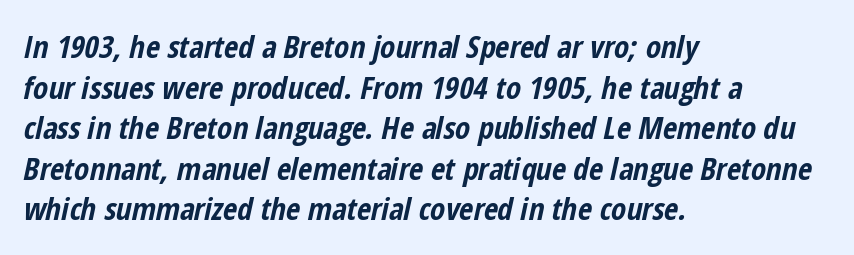
Q: Is the text bold? A: Yes.
Q: Is the text italic (slanted)? A: Yes, it leans right by about 12 degrees.
Q: Is the text underlined? A: No.
Q: How is the paragraph aligned? A: Left-aligned.
Q: Is the spacing between letters normal or unusually wide? A: Normal.
Q: Is the spacing between lines tight, normal or loose? A: Normal.
Q: Width (condensed, normal, or wide)? A: Condensed.
Q: Stroke contrast? A: Low.
Q: x-height? A: Medium.
Q: Monospaced? A: No.
